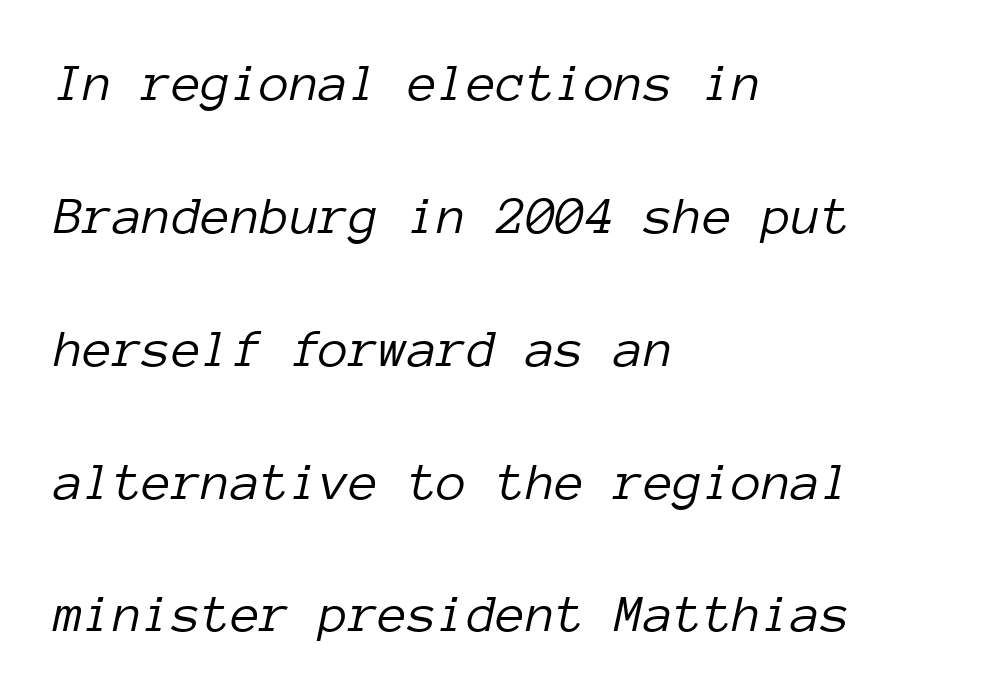
The image shows 54 px light type, italic (leaning right), monospaced; set left-aligned, loose line spacing (2.46x), normal letter spacing, not underlined; low stroke contrast and a medium x-height.
